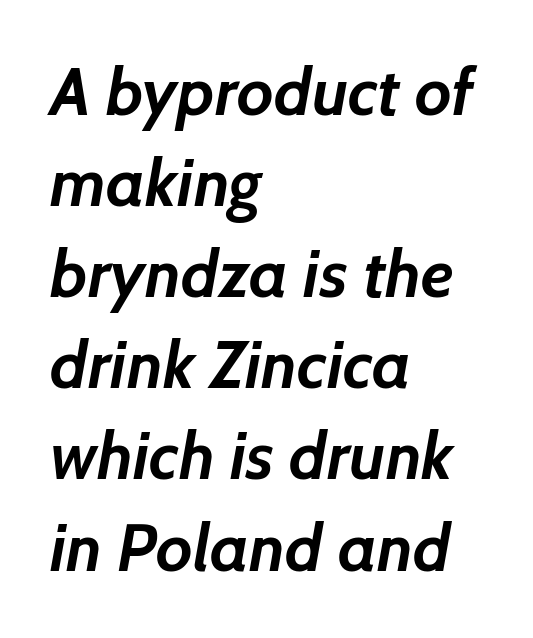
The image shows 67 px semibold sans-serif type; set left-aligned, normal line spacing (1.36x), normal letter spacing, not underlined; low stroke contrast and a medium x-height.
